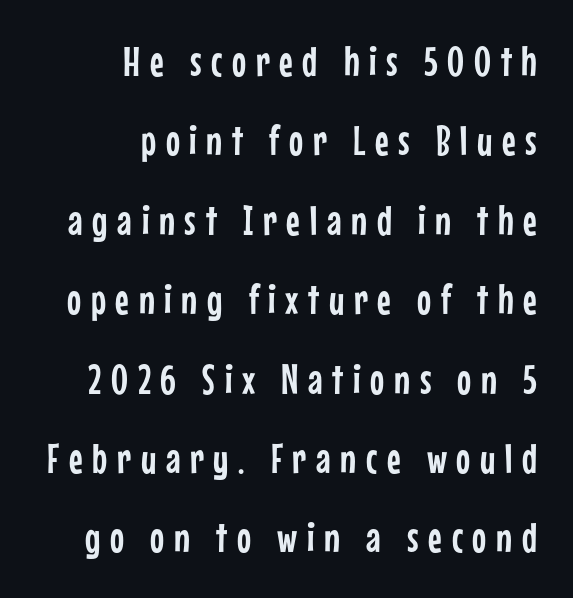
Q: Is the text italic (slanted)? A: No, it is upright.
Q: Is the typeface a serif or a sans-serif typeface? A: Sans-serif.
Q: Is the text underlined? A: No.
Q: How is the paragraph aligned? A: Right-aligned.
Q: Is the spacing between letters normal or unusually wide? A: Unusually wide.
Q: Width (condensed, normal, or wide)? A: Condensed.
Q: Stroke contrast? A: Low.
Q: x-height? A: Medium.
Q: Monospaced? A: No.
